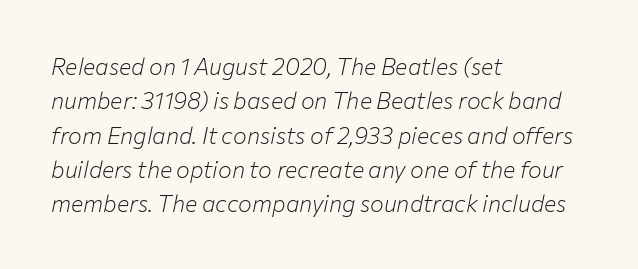
This sample keeps an unexceptional amount of space between lines. The passage shown is not bold in any degree. If you drew a ruler down the left edge, every line would touch it. Glance below the letters and you will spot only blank space.
